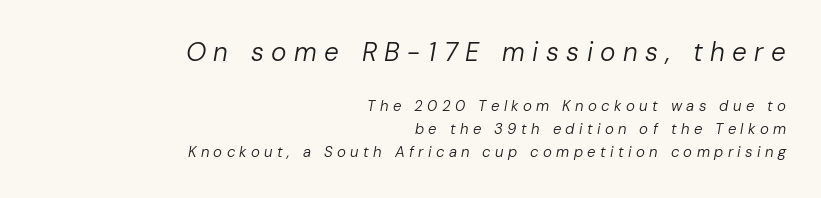
{"italic": "yes", "lean": "right", "slant_degrees": 10, "bold": "no", "underline": "no", "align": "right", "line_spacing": "normal", "line_spacing_ratio": 1.54, "letter_spacing": "wide", "letter_spacing_em": 0.29, "larger_block": "first", "size_ratio": 1.73, "glyph_px": 26}
